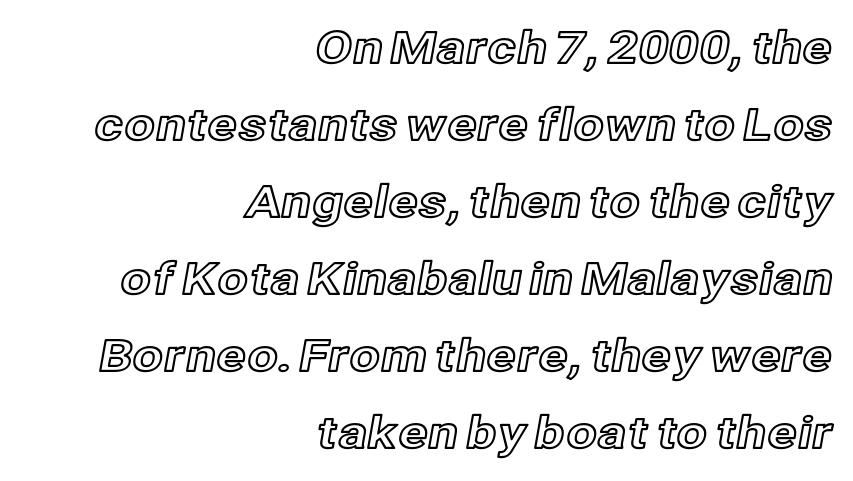
{"width": "normal", "x_height": "medium", "monospaced": "no", "underline": "no", "align": "right", "line_spacing_ratio": 1.75, "letter_spacing": "normal", "letter_spacing_em": 0.0, "glyph_px": 44}
